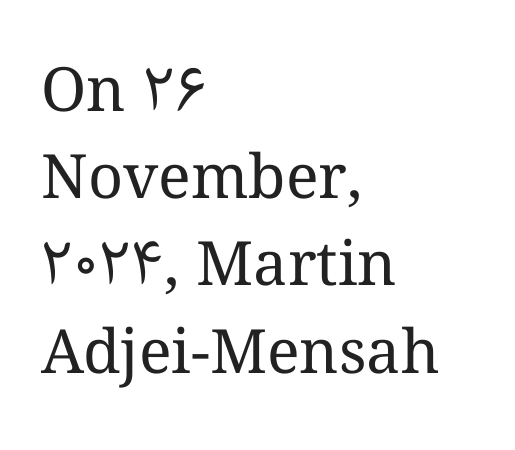
{"italic": "no", "bold": "no", "weight": "regular", "width": "normal", "stroke_contrast": "medium", "x_height": "medium", "monospaced": "no", "underline": "no", "align": "left", "line_spacing": "normal", "line_spacing_ratio": 1.43, "letter_spacing": "normal", "letter_spacing_em": 0.0, "glyph_px": 61}
